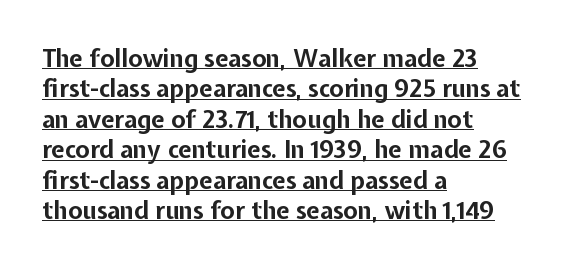
In terms of letterspacing, this is plain default setting. Line spacing here is normal. The glyphs have the mass of a bold cut. Horizontal alignment here is leftward, the default for most running prose. When letters stand straight like this, we call the style roman or upright.
